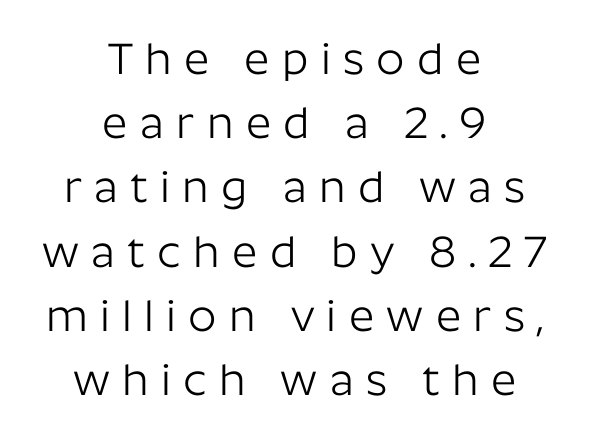
Q: Is the text bold? A: No.
Q: Is the text italic (slanted)? A: No, it is upright.
Q: Is the typeface a serif or a sans-serif typeface? A: Sans-serif.
Q: Is the text underlined? A: No.
Q: How is the paragraph aligned? A: Centered.
Q: Is the spacing between letters normal or unusually wide? A: Unusually wide.
Q: Is the spacing between lines tight, normal or loose? A: Normal.
Q: Width (condensed, normal, or wide)? A: Normal.
Q: Stroke contrast? A: Low.
Q: x-height? A: Medium.
Q: Monospaced? A: No.
